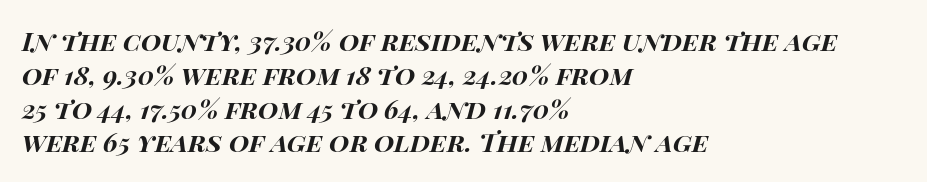
Q: Is the text bold? A: Yes.
Q: Is the text italic (slanted)? A: Yes, it leans right by about 14 degrees.
Q: Is the text underlined? A: No.
Q: How is the paragraph aligned? A: Left-aligned.
Q: Is the spacing between letters normal or unusually wide? A: Normal.
Q: Is the spacing between lines tight, normal or loose? A: Normal.
